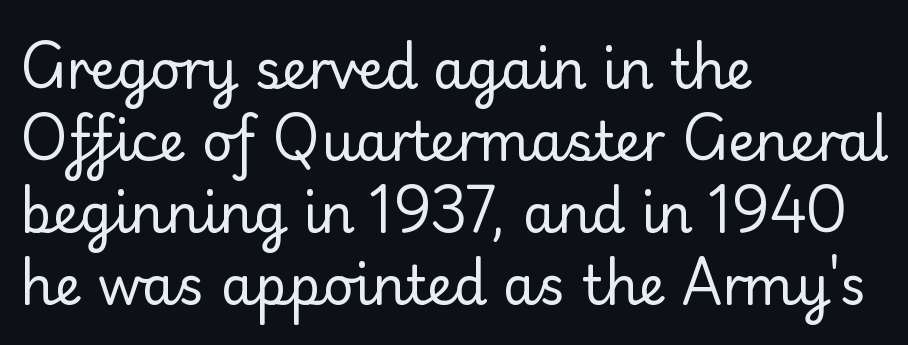
{"serif": "no", "italic": "no", "bold": "no", "weight": "regular", "width": "normal", "stroke_contrast": "low", "x_height": "small", "monospaced": "no", "underline": "no", "align": "left", "line_spacing": "normal", "line_spacing_ratio": 1.36, "letter_spacing": "normal", "letter_spacing_em": 0.0, "glyph_px": 53}
